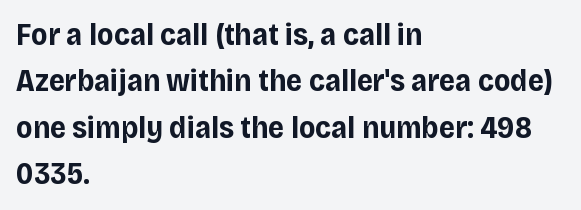
Q: Is the text bold? A: Yes.
Q: Is the text italic (slanted)? A: No, it is upright.
Q: Is the typeface a serif or a sans-serif typeface? A: Sans-serif.
Q: Is the text underlined? A: No.
Q: How is the paragraph aligned? A: Left-aligned.
Q: Is the spacing between letters normal or unusually wide? A: Normal.
Q: Is the spacing between lines tight, normal or loose? A: Normal.
Q: Width (condensed, normal, or wide)? A: Normal.
Q: Stroke contrast? A: Low.
Q: x-height? A: Large.
Q: Monospaced? A: No.
